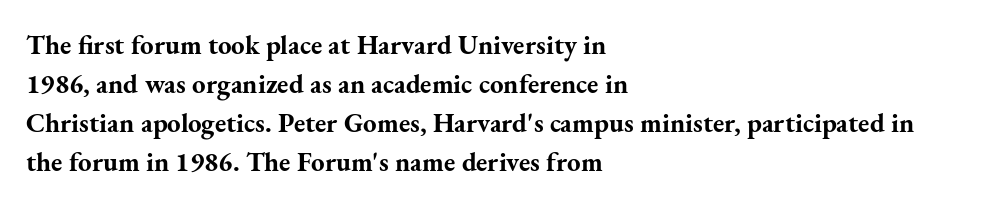
Q: Is the text bold? A: Yes.
Q: Is the text italic (slanted)? A: No, it is upright.
Q: Is the text underlined? A: No.
Q: How is the paragraph aligned? A: Left-aligned.
Q: Is the spacing between letters normal or unusually wide? A: Normal.
Q: Is the spacing between lines tight, normal or loose? A: Normal.
